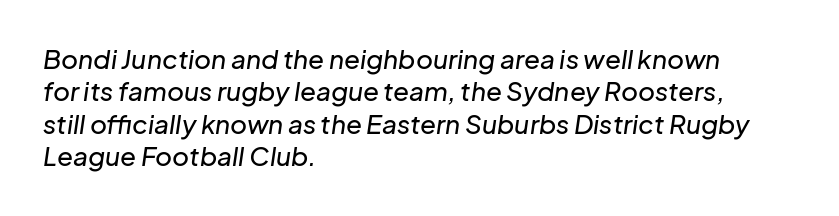
Does the copy run flush right? No — it runs flush left. Notice how descenders clear the ascenders below comfortably — that's standard leading. Default kerning and tracking; the words read as compact shapes. The space beneath each line is pristine and unruled. The face used here has a pronounced slope to its letters.
